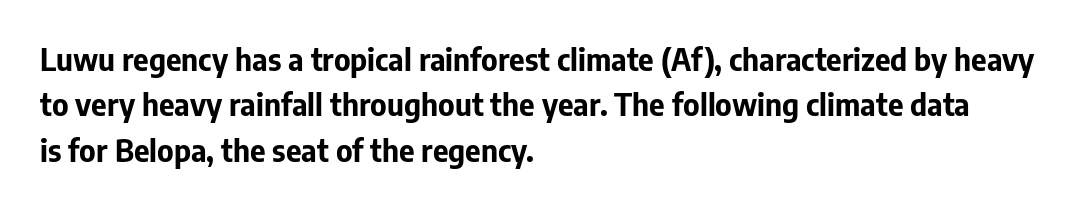
Here the glyphs are tracked normally, forming tight word shapes. Which margin do the lines hug? The left one — the right edge is uneven. Is the type bold? Yes — the strokes are clearly thick and heavy. Horizontal bands of white between lines are of average thickness.
